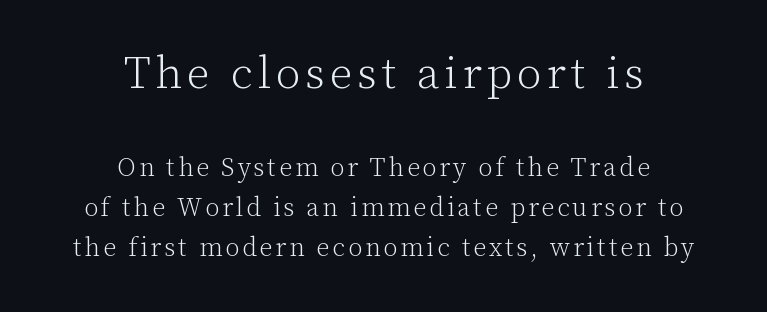
{"serif": "yes", "italic": "no", "bold": "no", "weight": "light", "width": "normal", "stroke_contrast": "low", "x_height": "medium", "monospaced": "no", "underline": "no", "align": "center", "line_spacing": "normal", "line_spacing_ratio": 1.55, "larger_block": "first", "size_ratio": 1.73, "glyph_px": 45}
